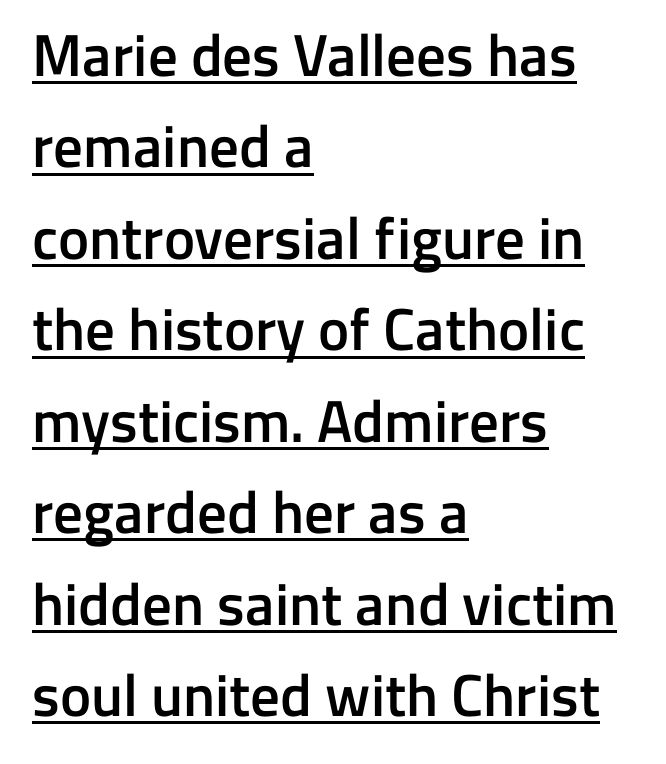
Q: Is the text bold? A: Semi-bold.
Q: Is the text italic (slanted)? A: No, it is upright.
Q: Is the typeface a serif or a sans-serif typeface? A: Sans-serif.
Q: Is the text underlined? A: Yes.
Q: How is the paragraph aligned? A: Left-aligned.
Q: Is the spacing between letters normal or unusually wide? A: Normal.
Q: Is the spacing between lines tight, normal or loose? A: Normal.
Q: Width (condensed, normal, or wide)? A: Normal.
Q: Stroke contrast? A: Low.
Q: x-height? A: Medium.
Q: Monospaced? A: No.
